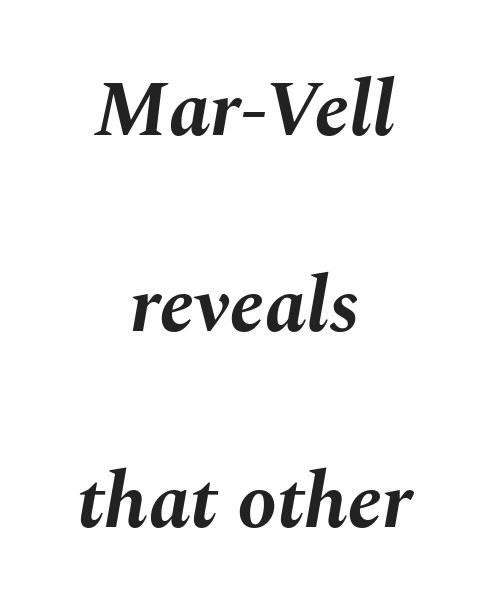
{"italic": "yes", "lean": "right", "slant_degrees": 10, "bold": "yes", "weight": "bold", "width": "normal", "stroke_contrast": "medium", "x_height": "medium", "monospaced": "no", "underline": "no", "align": "center", "line_spacing": "loose", "line_spacing_ratio": 2.48, "letter_spacing": "normal", "letter_spacing_em": 0.0, "glyph_px": 79}
